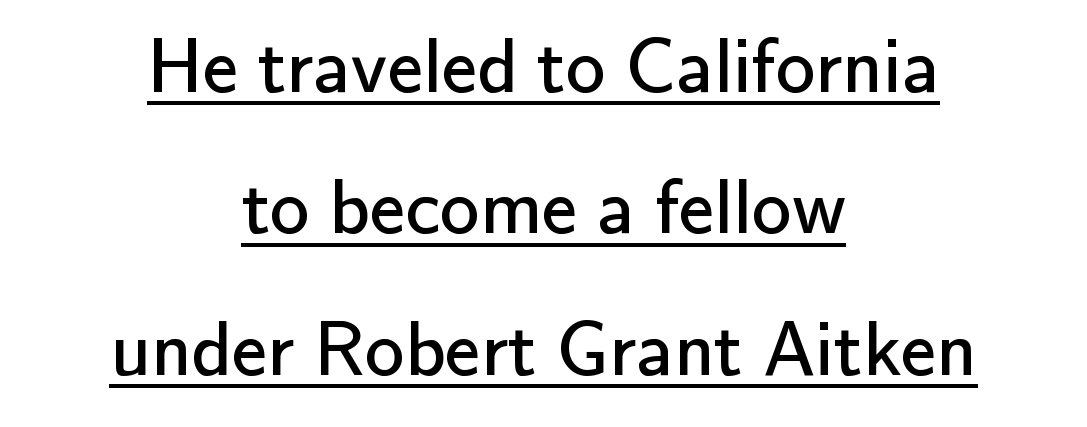
The image shows 79 px regular-weight sans-serif type, upright; set centered, line spacing 1.79x, normal letter spacing, underlined; low stroke contrast and a small x-height.
